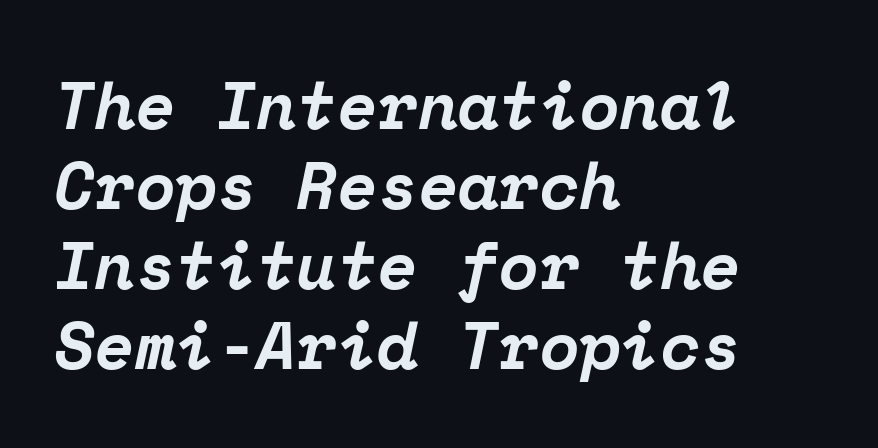
Rendered with sloped, italic letterforms. How heavy is the stroke? Heavy — this is a bold. Each letter, wide or thin by design, is forced into the same width here. This rendering features lettering with no underline.
